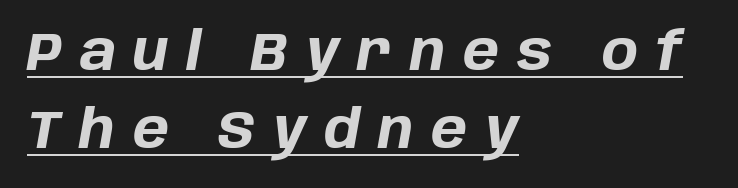
Notice how descenders clear the ascenders below comfortably — that's standard leading. Leftover space on each line is placed entirely after the last word. Like a heading marked for emphasis, these lines bear an underscore. Do the characters align in a grid? No, the font is proportional.
